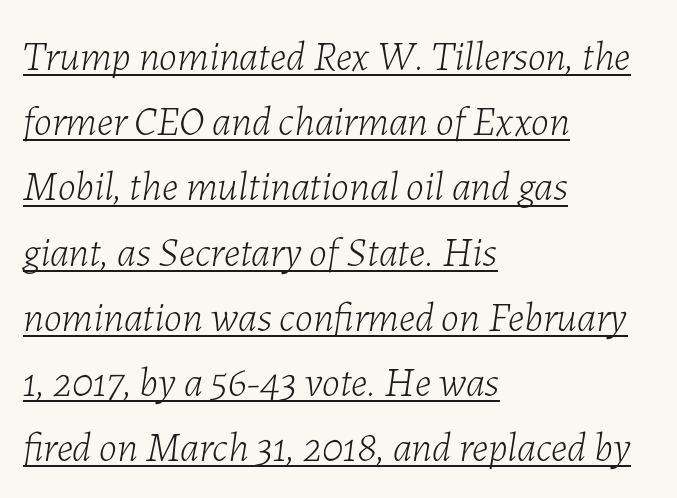
Observe the ordinary spacing: letters are neighbours, not strangers. Somebody hit Ctrl+U on this one — the words are underlined. In CSS terms this would be text-align: left. The letterforms sit at book weight or below. A typesetter would call this proportional, since set widths differ per character. It's the slanting kind of type.
